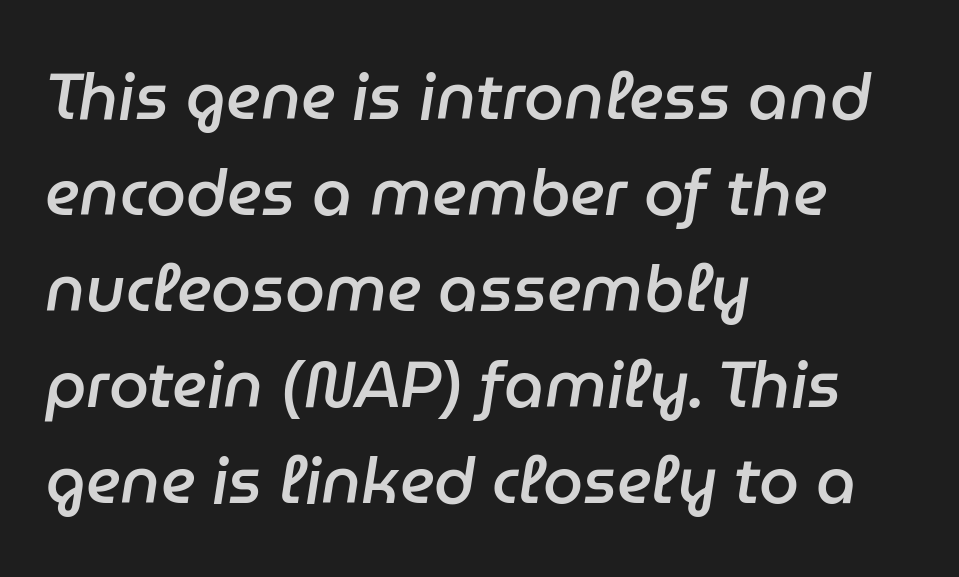
{"italic": "yes", "lean": "right", "slant_degrees": 9, "bold": "semi", "weight": "semibold", "width": "normal", "stroke_contrast": "low", "x_height": "medium", "monospaced": "no", "underline": "no", "align": "left", "line_spacing": "normal", "line_spacing_ratio": 1.5, "letter_spacing": "normal", "letter_spacing_em": 0.0, "glyph_px": 64}
